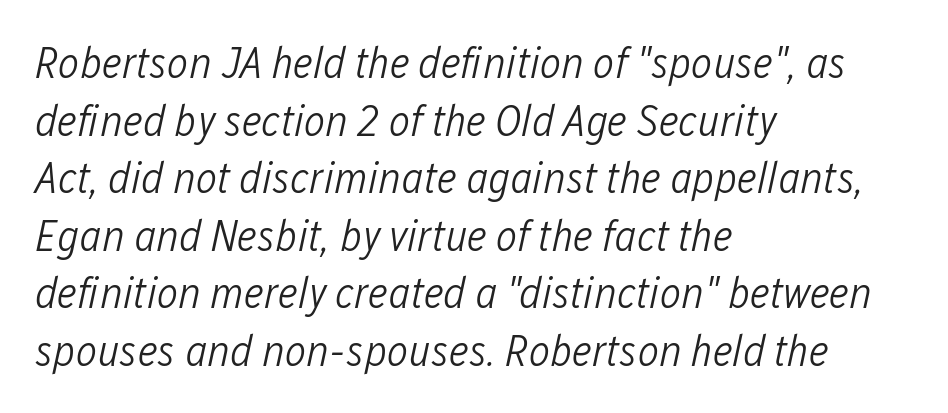
The image shows 45 px light, condensed type, italic (leaning right); set left-aligned, normal line spacing (1.28x), normal letter spacing, not underlined; low stroke contrast and a medium x-height.
